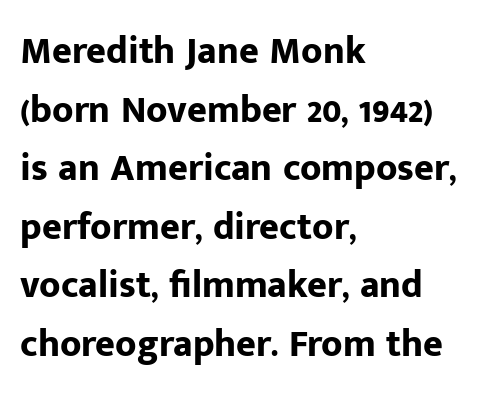
Is there much room between lines? A standard amount, neither cramped nor airy. The letterforms sit shoulder to shoulder at normal distance. The zone under the glyphs is completely vacant. When letters stand straight like this, we call the style roman or upright. Heft: maximum for text — a bold.
